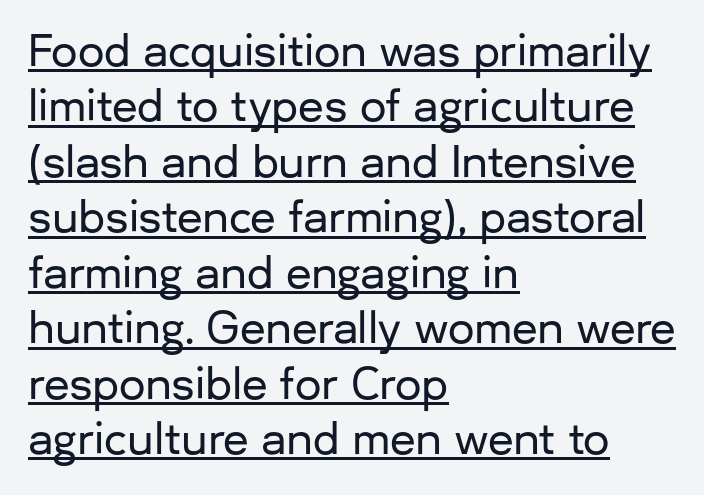
{"serif": "no", "italic": "no", "width": "normal", "stroke_contrast": "low", "x_height": "medium", "monospaced": "no", "underline": "yes", "align": "left", "line_spacing": "normal", "line_spacing_ratio": 1.32, "letter_spacing": "normal", "letter_spacing_em": 0.0, "glyph_px": 42}
